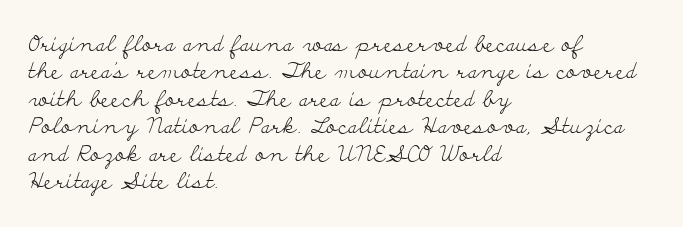
Q: Is the text bold? A: No.
Q: Is the text italic (slanted)? A: Yes.
Q: Is the text underlined? A: No.
Q: How is the paragraph aligned? A: Left-aligned.
Q: Is the spacing between letters normal or unusually wide? A: Normal.
Q: Is the spacing between lines tight, normal or loose? A: Normal.
